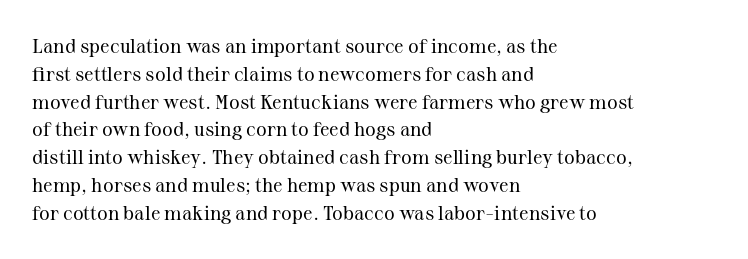
Nothing heavy about these letters — not bold at all. Compared with a centered layout, this one pins lines to the left instead. Spacing between characters is what you'd get straight out of the box. Posture: vertical. Anything drawn beneath the words? Only blank space.
